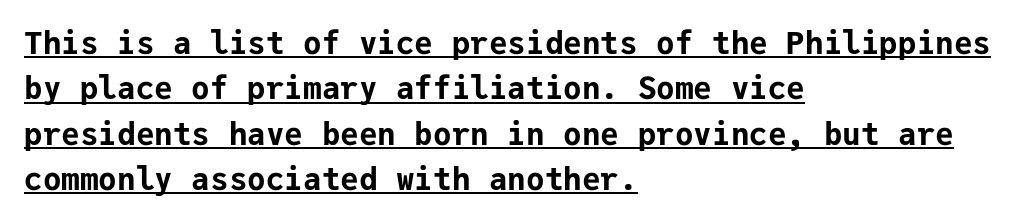
Q: Is the text bold? A: Yes.
Q: Is the text italic (slanted)? A: No, it is upright.
Q: Is the typeface a serif or a sans-serif typeface? A: Sans-serif.
Q: Is the text underlined? A: Yes.
Q: How is the paragraph aligned? A: Left-aligned.
Q: Is the spacing between letters normal or unusually wide? A: Normal.
Q: Is the spacing between lines tight, normal or loose? A: Normal.
Q: Width (condensed, normal, or wide)? A: Normal.
Q: Stroke contrast? A: Low.
Q: x-height? A: Medium.
Q: Monospaced? A: Yes.
